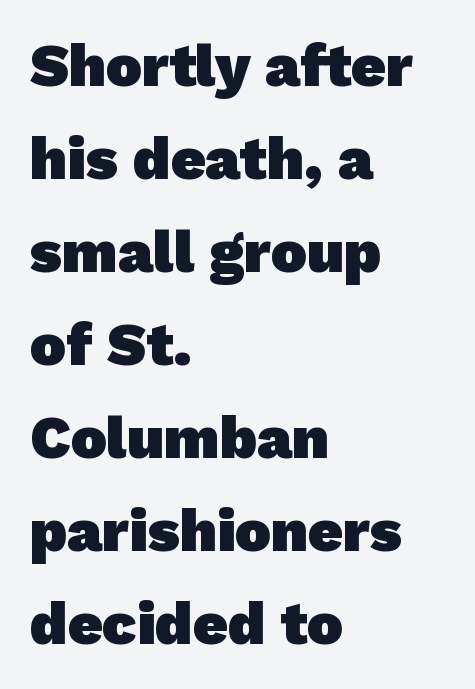
Q: Is the text bold? A: Yes.
Q: Is the typeface a serif or a sans-serif typeface? A: Sans-serif.
Q: Is the text underlined? A: No.
Q: How is the paragraph aligned? A: Left-aligned.
Q: Is the spacing between letters normal or unusually wide? A: Normal.
Q: Is the spacing between lines tight, normal or loose? A: Normal.
Q: Width (condensed, normal, or wide)? A: Normal.
Q: Stroke contrast? A: Low.
Q: x-height? A: Medium.
Q: Monospaced? A: No.
